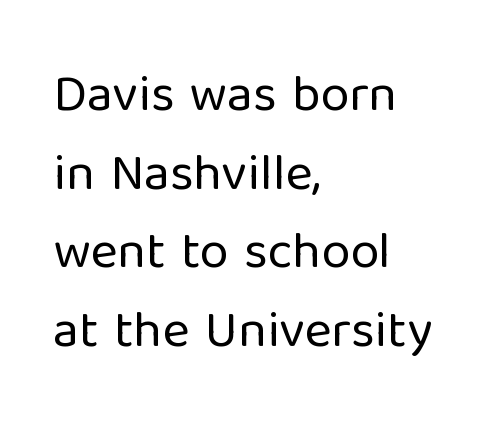
Weight: not bold — regular or lighter. Grotesque or geometric, the face here clearly has no serifs. Honestly, there is no underline to notice here at all. Leading matches the norm, producing a regular column. Style check: upright.
